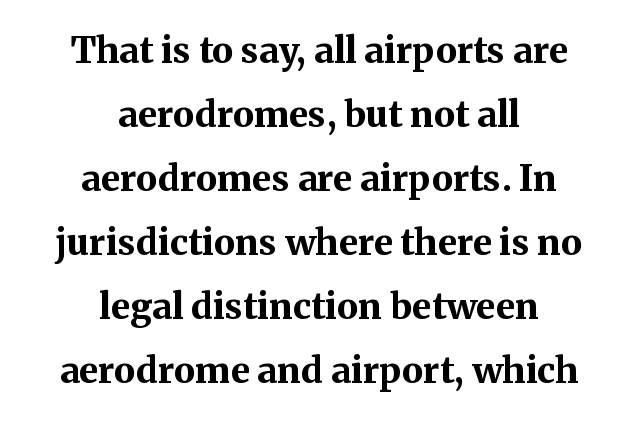
Character widths vary here, with narrow letters taking less room than wide ones. Each line is balanced around a shared central axis. Nothing unusual about the tracking: characters are spaced as the font intends. A clean baseline with only descenders dipping below it.
